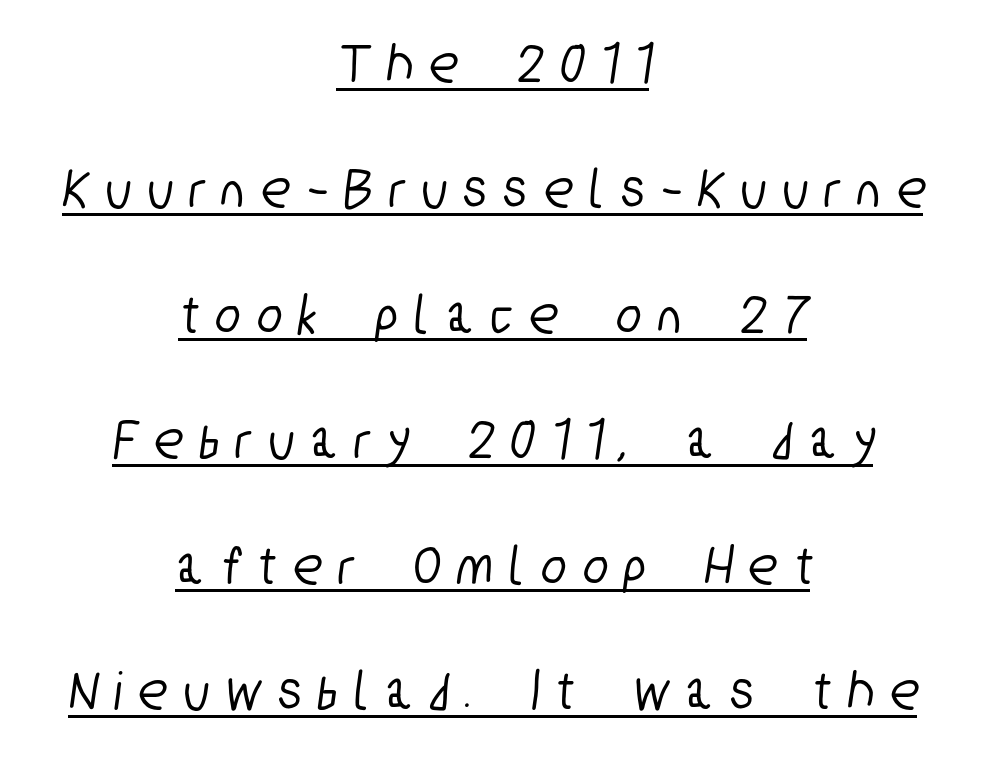
Tracking here is generous; glyphs stand well apart from one another. Decoration check: the copy is underlined. The line-height multiplier appears high, well above default. This sample has the flowing, uneven cadence of proportional lettering. Both edges are ragged and mirror each other, which tells us the setting is centered.
